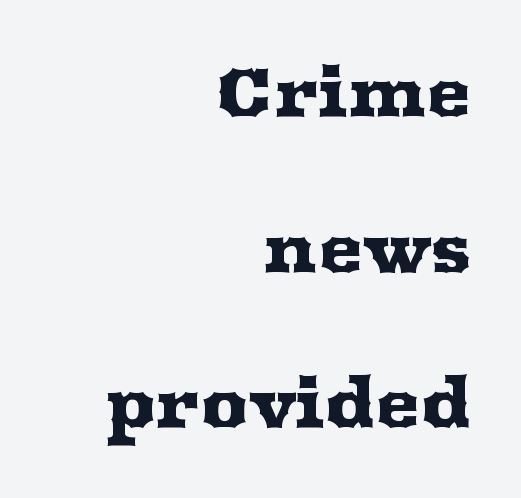
The image shows 68 px wide serif type, upright; set right-aligned, loose line spacing (2.29x), normal letter spacing, not underlined; medium stroke contrast and a medium x-height.
